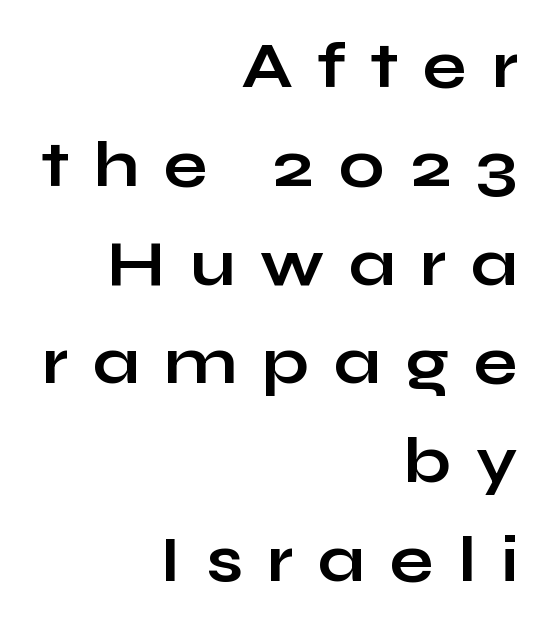
The image shows 65 px bold, wide sans-serif type, upright; set right-aligned, normal line spacing (1.52x), unusually wide letter spacing (+0.38 em), not underlined; low stroke contrast and a medium x-height.
